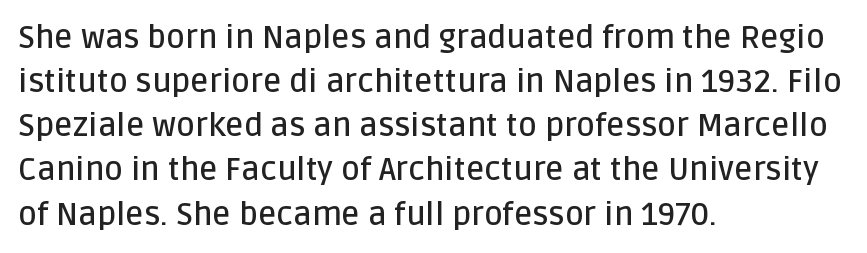
The sample has been set in demibold, a notch under bold. Honestly, the letter spacing is just normal — you wouldn't notice it. Looks like regular typesetting: each glyph gets only the width it needs. The vertical gap from one line to the next is medium. Nothing sits at the stroke ends, so this counts as sans-serif.
